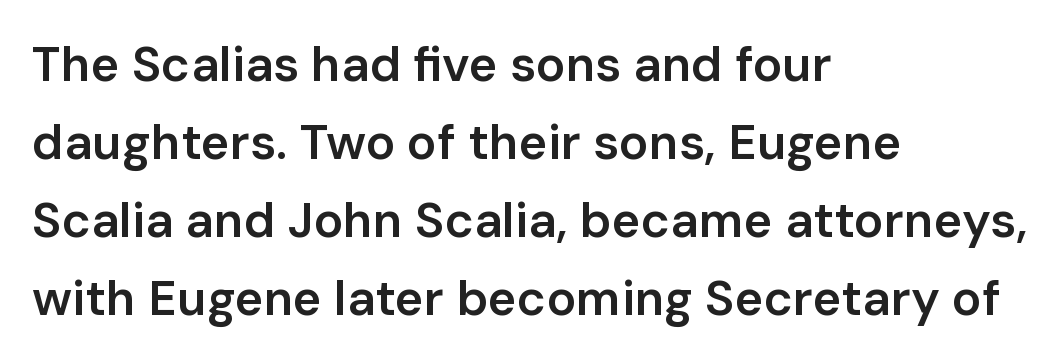
{"serif": "no", "italic": "no", "bold": "semi", "weight": "semibold", "width": "normal", "stroke_contrast": "low", "x_height": "medium", "monospaced": "no", "underline": "no", "align": "left", "line_spacing": "normal", "line_spacing_ratio": 1.59, "letter_spacing": "normal", "letter_spacing_em": 0.0, "glyph_px": 49}
